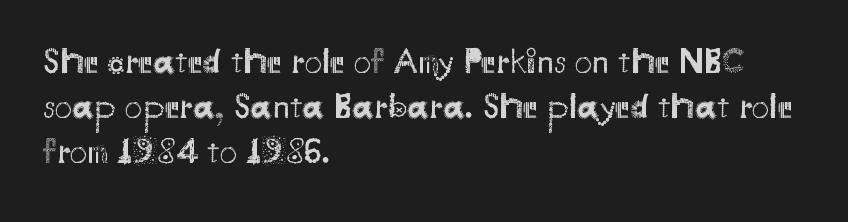
What kind of face is this? One without serifs — a sans. In terms of letterspacing, this is plain default setting. Type without underlining. Casual observation: everything's shoved over to the left.
